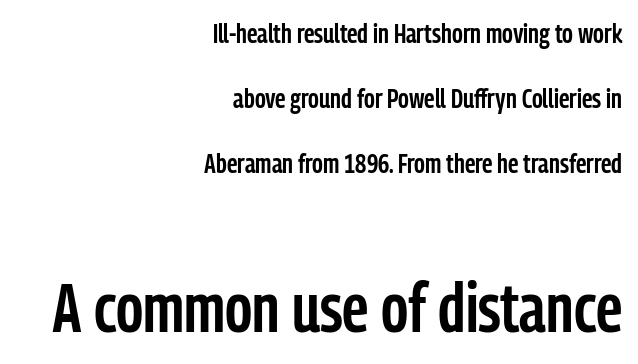
The image shows 68 px semibold, condensed sans-serif type, upright; set right-aligned, loose line spacing (2.41x), normal letter spacing, not underlined; the second (bottom) block is 2.52x larger; low stroke contrast and a medium x-height.
